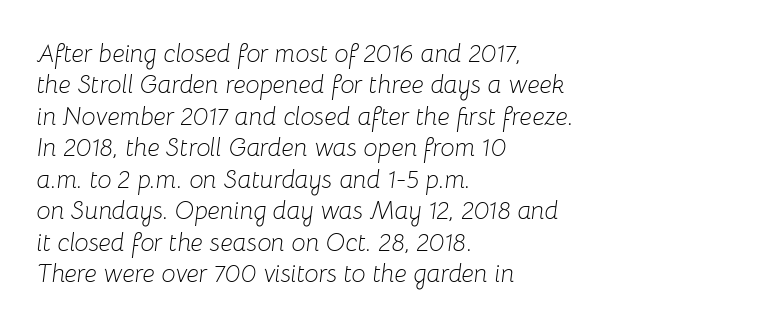
Emphasis-style slanted type is in use. Beneath every word, the page is bare. This is not heavy type; no bold has been used. Characters follow at the spacing the type designer built in. Compared with typical paragraphs, the rows here are spaced about the same.
